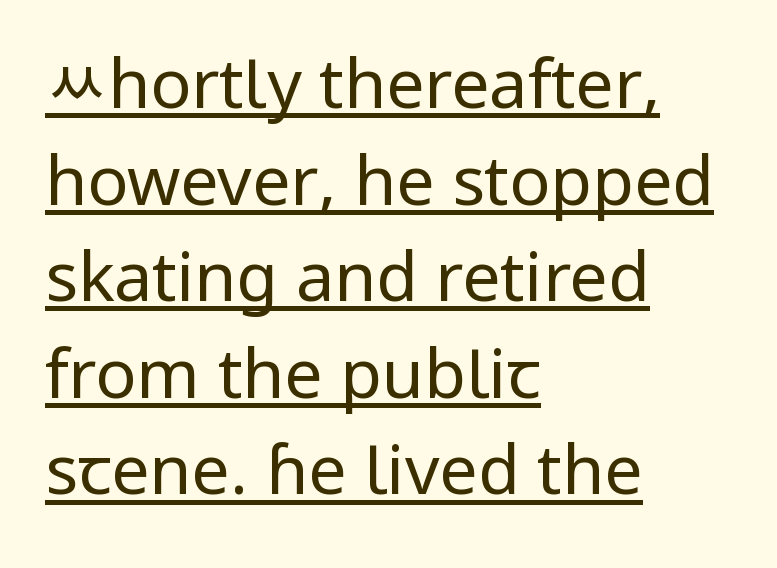
Q: Is the text bold? A: No.
Q: Is the text italic (slanted)? A: No, it is upright.
Q: Is the typeface a serif or a sans-serif typeface? A: Sans-serif.
Q: Is the text underlined? A: Yes.
Q: How is the paragraph aligned? A: Left-aligned.
Q: Is the spacing between letters normal or unusually wide? A: Normal.
Q: Is the spacing between lines tight, normal or loose? A: Normal.
Q: Width (condensed, normal, or wide)? A: Normal.
Q: Stroke contrast? A: Low.
Q: x-height? A: Medium.
Q: Monospaced? A: No.
